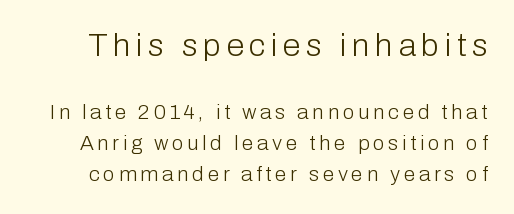
The typeface has the unassuming heft of standard copy or less. Note: no serifs on the glyphs. Each letter keeps its own natural width here, so spacing adapts to shape. A bare baseline throughout the passage. Is there much room between lines? A standard amount, neither cramped nor airy. The block sitting higher on the canvas is the one with enlarged characters.
